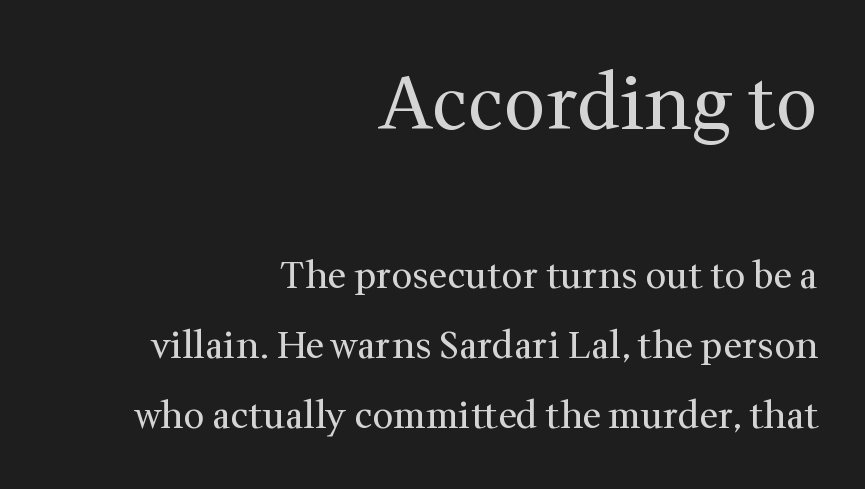
Q: Is the text bold? A: No.
Q: Is the text italic (slanted)? A: No, it is upright.
Q: Is the typeface a serif or a sans-serif typeface? A: Serif.
Q: Is the text underlined? A: No.
Q: How is the paragraph aligned? A: Right-aligned.
Q: Is the spacing between letters normal or unusually wide? A: Normal.
Q: Is the spacing between lines tight, normal or loose? A: Loose.
Q: Which block of text is set in a larger size, the first (top) or the second (bottom)? A: The first (top) one.
Q: Width (condensed, normal, or wide)? A: Normal.
Q: Stroke contrast? A: Medium.
Q: x-height? A: Medium.
Q: Monospaced? A: No.
